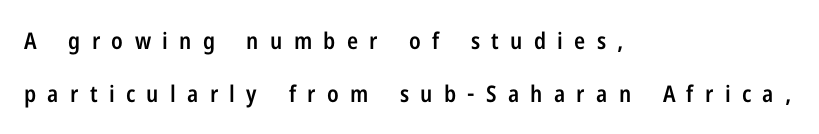
The image shows 23 px text type, upright; set left-aligned, loose line spacing (2.31x), unusually wide letter spacing (+0.49 em), not underlined.
